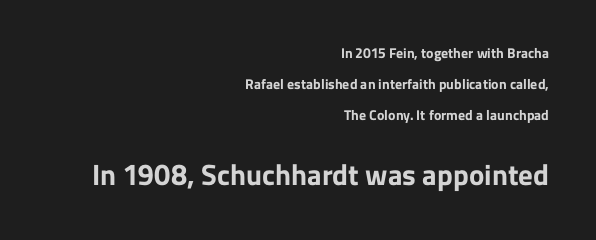
Q: Is the text bold? A: Yes.
Q: Is the text italic (slanted)? A: No, it is upright.
Q: Is the typeface a serif or a sans-serif typeface? A: Sans-serif.
Q: Is the text underlined? A: No.
Q: How is the paragraph aligned? A: Right-aligned.
Q: Is the spacing between letters normal or unusually wide? A: Normal.
Q: Is the spacing between lines tight, normal or loose? A: Loose.
Q: Which block of text is set in a larger size, the first (top) or the second (bottom)? A: The second (bottom) one.
Q: Width (condensed, normal, or wide)? A: Normal.
Q: Stroke contrast? A: Low.
Q: x-height? A: Medium.
Q: Monospaced? A: No.
